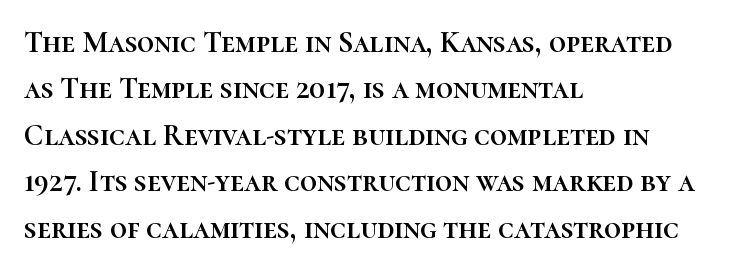
{"italic": "no", "width": "normal", "stroke_contrast": "high", "x_height": "medium", "monospaced": "no", "underline": "no", "align": "left", "line_spacing": "normal", "line_spacing_ratio": 1.55, "letter_spacing": "normal", "letter_spacing_em": 0.0, "glyph_px": 30}
